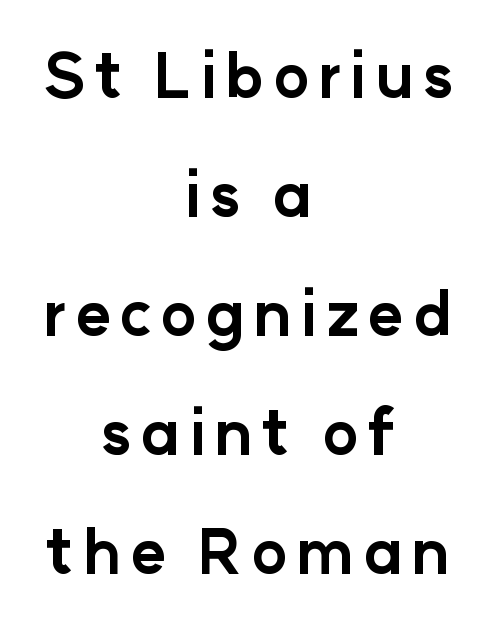
Q: Is the text bold? A: Yes.
Q: Is the text italic (slanted)? A: No, it is upright.
Q: Is the typeface a serif or a sans-serif typeface? A: Sans-serif.
Q: Is the text underlined? A: No.
Q: How is the paragraph aligned? A: Centered.
Q: Is the spacing between lines tight, normal or loose? A: Loose.
Q: Width (condensed, normal, or wide)? A: Normal.
Q: Stroke contrast? A: Low.
Q: x-height? A: Medium.
Q: Monospaced? A: No.
